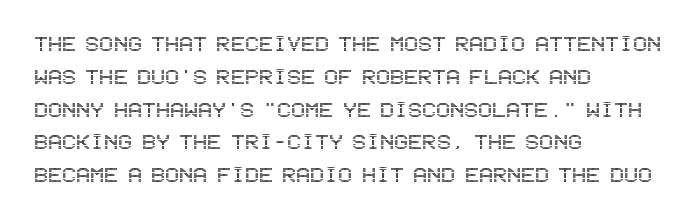
Q: Is the text italic (slanted)? A: No, it is upright.
Q: Is the text underlined? A: No.
Q: How is the paragraph aligned? A: Left-aligned.
Q: Is the spacing between letters normal or unusually wide? A: Normal.
Q: Is the spacing between lines tight, normal or loose? A: Normal.
